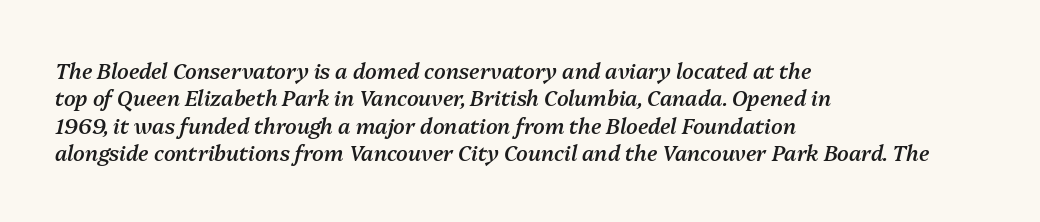
Q: Is the text bold? A: Semi-bold.
Q: Is the text italic (slanted)? A: Yes, it leans right by about 13 degrees.
Q: Is the text underlined? A: No.
Q: How is the paragraph aligned? A: Left-aligned.
Q: Is the spacing between letters normal or unusually wide? A: Normal.
Q: Is the spacing between lines tight, normal or loose? A: Normal.
